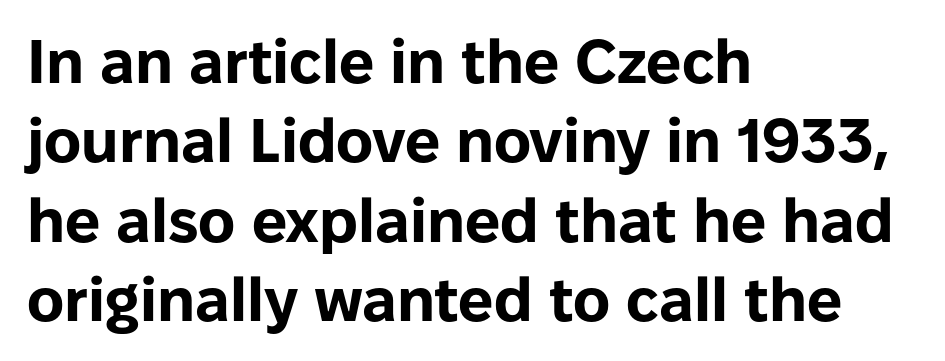
{"serif": "no", "italic": "no", "bold": "yes", "weight": "bold", "width": "normal", "stroke_contrast": "low", "x_height": "medium", "monospaced": "no", "underline": "no", "align": "left", "line_spacing": "normal", "line_spacing_ratio": 1.28, "letter_spacing": "normal", "letter_spacing_em": 0.0, "glyph_px": 62}
